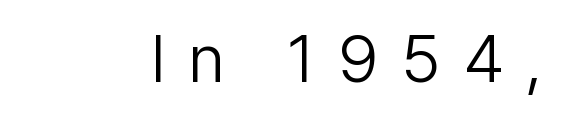
{"serif": "no", "italic": "no", "bold": "no", "weight": "light", "width": "normal", "stroke_contrast": "low", "x_height": "medium", "monospaced": "no", "underline": "no", "align": "right", "letter_spacing": "wide", "letter_spacing_em": 0.34, "glyph_px": 67}
